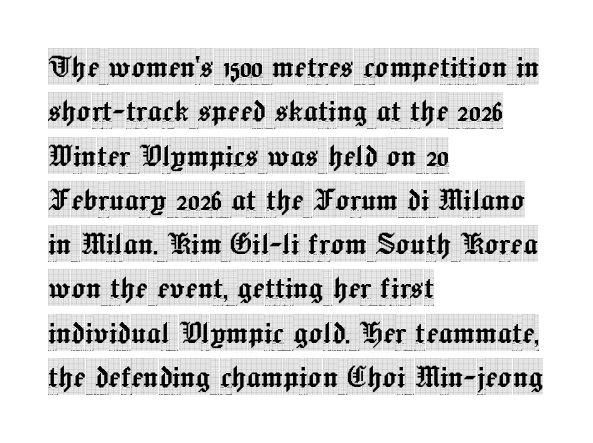
{"serif": "yes", "italic": "no", "width": "condensed", "x_height": "large", "monospaced": "no", "underline": "no", "align": "left", "line_spacing_ratio": 1.23, "letter_spacing": "normal", "letter_spacing_em": 0.0, "glyph_px": 36}
